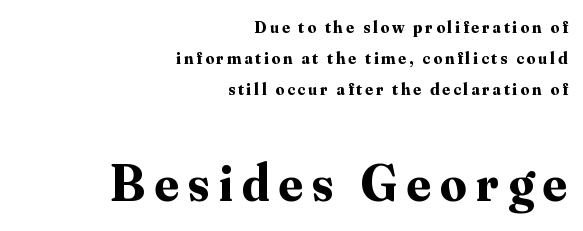
{"serif": "yes", "italic": "no", "bold": "yes", "weight": "bold", "width": "normal", "stroke_contrast": "medium", "x_height": "small", "monospaced": "no", "underline": "no", "align": "right", "line_spacing_ratio": 1.81, "larger_block": "second", "size_ratio": 3.06, "glyph_px": 52}
